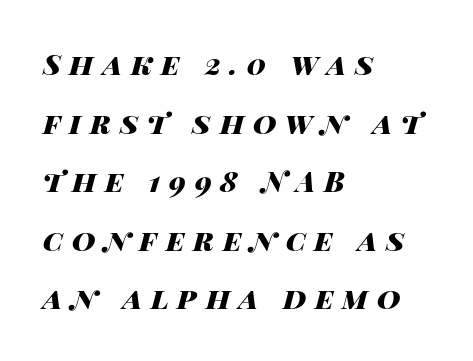
Q: Is the text bold? A: Yes.
Q: Is the text italic (slanted)? A: Yes, it leans right by about 14 degrees.
Q: Is the text underlined? A: No.
Q: How is the paragraph aligned? A: Left-aligned.
Q: Is the spacing between letters normal or unusually wide? A: Unusually wide.
Q: Is the spacing between lines tight, normal or loose? A: Loose.
Q: Width (condensed, normal, or wide)? A: Wide.
Q: Stroke contrast? A: High.
Q: x-height? A: Large.
Q: Monospaced? A: No.
